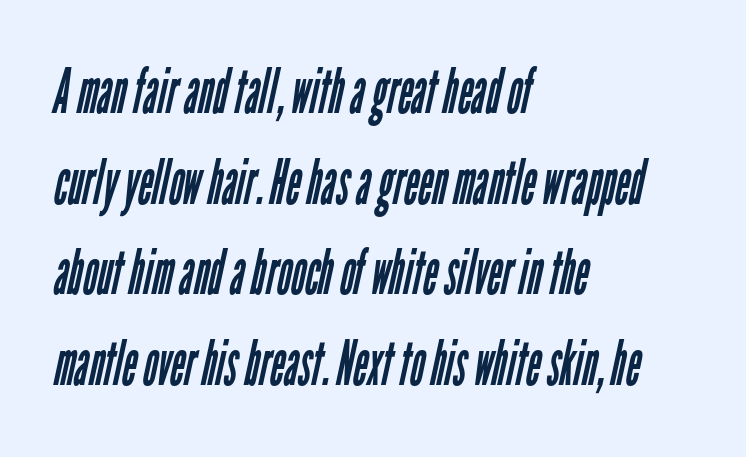
The image shows 63 px regular-weight, condensed sans-serif type; set left-aligned, normal line spacing (1.44x), normal letter spacing, not underlined; low stroke contrast and a medium x-height.
